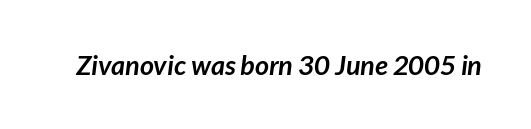
{"bold": "yes", "underline": "no", "letter_spacing": "normal", "letter_spacing_em": 0.0, "glyph_px": 27}
